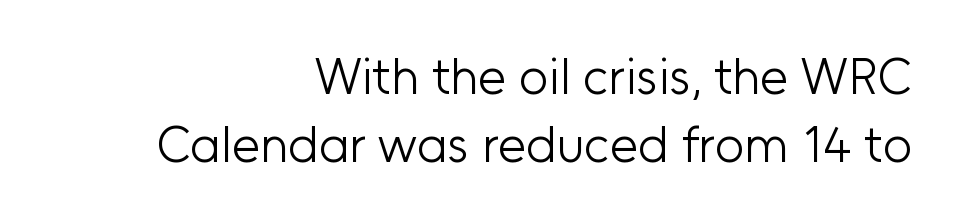
Q: Is the text bold? A: No.
Q: Is the text italic (slanted)? A: No, it is upright.
Q: Is the typeface a serif or a sans-serif typeface? A: Sans-serif.
Q: Is the text underlined? A: No.
Q: How is the paragraph aligned? A: Right-aligned.
Q: Is the spacing between letters normal or unusually wide? A: Normal.
Q: Is the spacing between lines tight, normal or loose? A: Normal.
Q: Width (condensed, normal, or wide)? A: Normal.
Q: Stroke contrast? A: Low.
Q: x-height? A: Medium.
Q: Monospaced? A: No.
